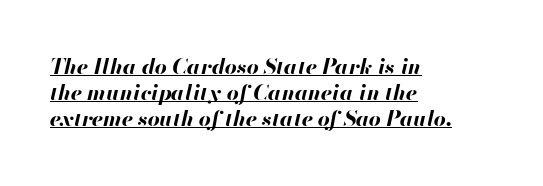
{"italic": "yes", "lean": "right", "slant_degrees": 13, "bold": "yes", "underline": "yes", "align": "left", "line_spacing_ratio": 1.24, "letter_spacing": "normal", "letter_spacing_em": 0.0, "glyph_px": 21}
